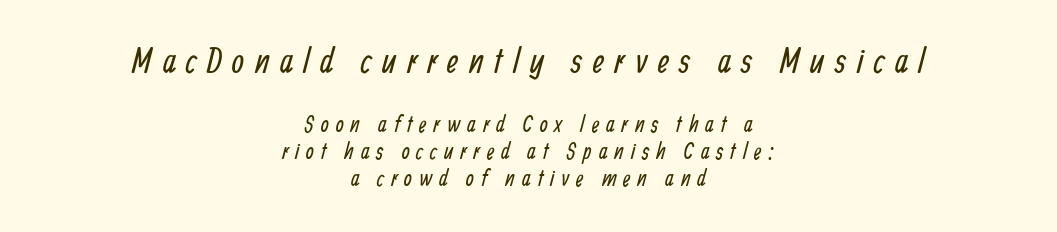
Q: Is the text bold? A: No.
Q: Is the typeface a serif or a sans-serif typeface? A: Sans-serif.
Q: Is the text underlined? A: No.
Q: How is the paragraph aligned? A: Centered.
Q: Is the spacing between letters normal or unusually wide? A: Unusually wide.
Q: Which block of text is set in a larger size, the first (top) or the second (bottom)? A: The first (top) one.
Q: Width (condensed, normal, or wide)? A: Condensed.
Q: Stroke contrast? A: Low.
Q: x-height? A: Medium.
Q: Monospaced? A: No.
